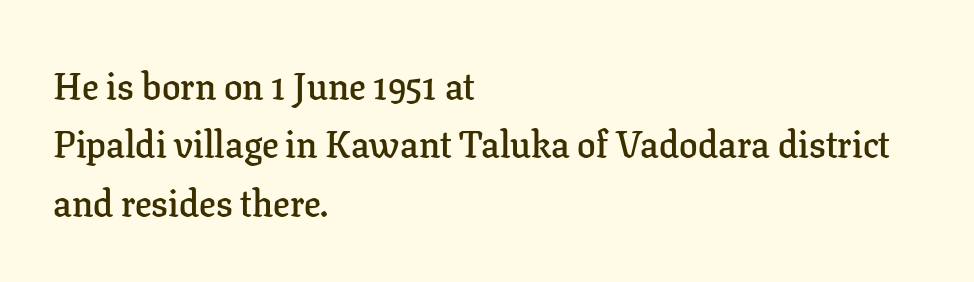
Nobody drew a line under any word here. You can tell it's not italic because the verticals are truly vertical. A normal amount of white space separates one row of letters from the next. Default kerning and tracking; the words read as compact shapes. The rendering uses natural spacing where letterforms have individual widths.
